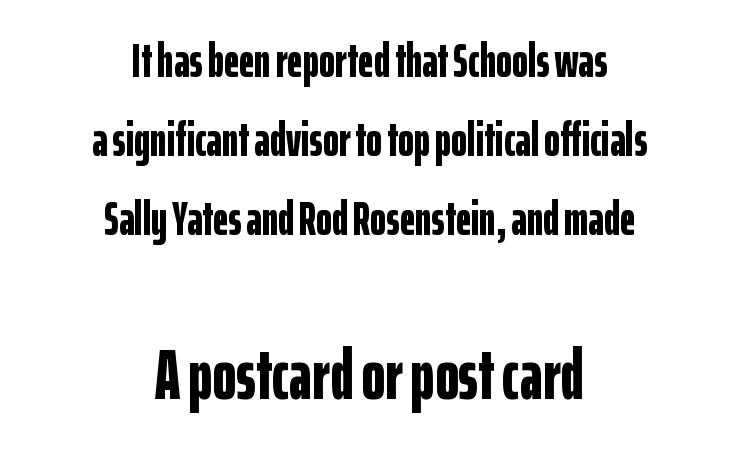
{"serif": "no", "italic": "no", "bold": "yes", "weight": "bold", "width": "condensed", "stroke_contrast": "low", "x_height": "medium", "monospaced": "no", "underline": "no", "align": "center", "line_spacing": "normal", "line_spacing_ratio": 1.65, "letter_spacing": "normal", "letter_spacing_em": 0.0, "larger_block": "second", "size_ratio": 1.5, "glyph_px": 72}
